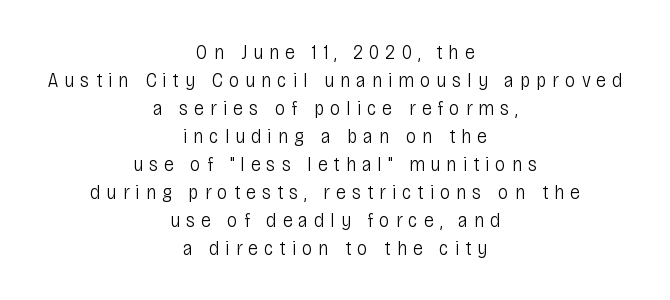
Q: Is the text bold? A: No.
Q: Is the text italic (slanted)? A: No, it is upright.
Q: Is the text underlined? A: No.
Q: How is the paragraph aligned? A: Centered.
Q: Is the spacing between letters normal or unusually wide? A: Unusually wide.
Q: Is the spacing between lines tight, normal or loose? A: Normal.
